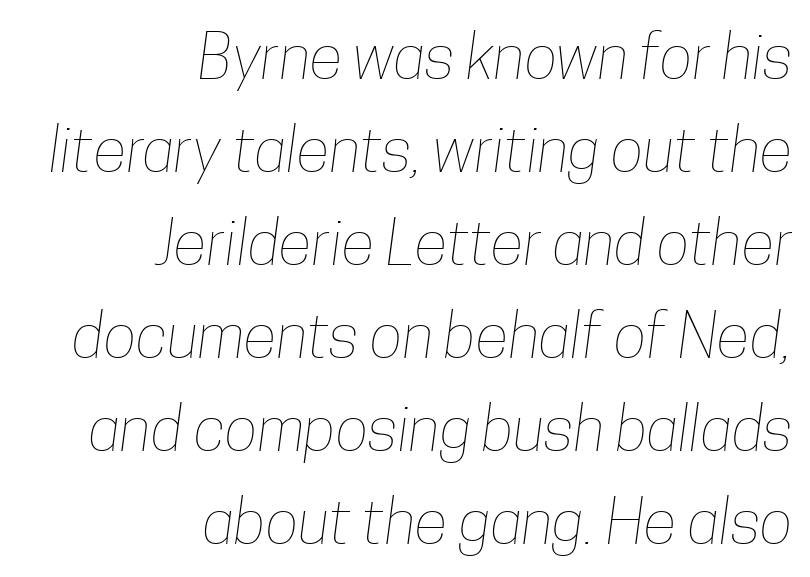
Weight: regular or lighter. Varying glyph widths throughout — classic text-font behaviour. You could call the tracking neutral — neither tight nor loose. Leading: standard. Does the copy run flush right? Yes — the right margin is perfectly even.
